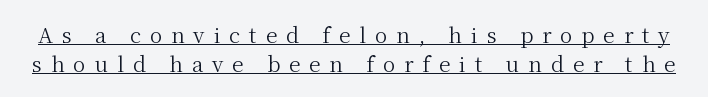
Beneath each row of characters lies a ruled line. Evenly set lines give the paragraph a standard silhouette. The lettering stays uniformly vertical, giving the passage a roman look. Honestly, the letter spacing is so wide it's the main thing you notice.
